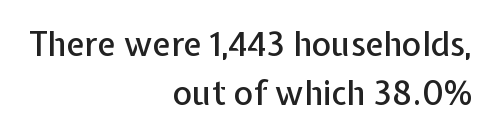
{"serif": "no", "italic": "no", "width": "normal", "stroke_contrast": "low", "x_height": "medium", "monospaced": "no", "underline": "no", "align": "right", "line_spacing": "normal", "line_spacing_ratio": 1.49, "letter_spacing": "normal", "letter_spacing_em": 0.0, "glyph_px": 33}
